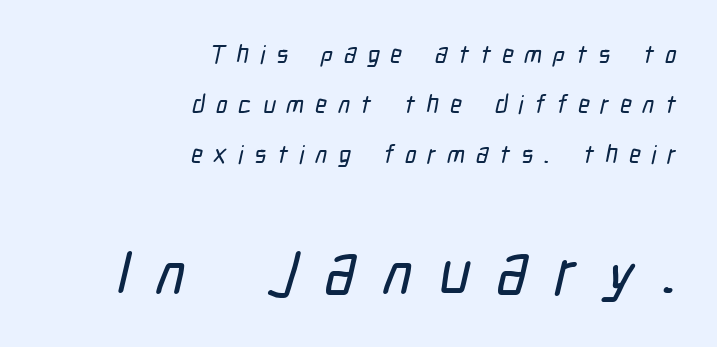
Q: Is the typeface a serif or a sans-serif typeface? A: Sans-serif.
Q: Is the text underlined? A: No.
Q: How is the paragraph aligned? A: Right-aligned.
Q: Is the spacing between letters normal or unusually wide? A: Unusually wide.
Q: Is the spacing between lines tight, normal or loose? A: Loose.
Q: Which block of text is set in a larger size, the first (top) or the second (bottom)? A: The second (bottom) one.
Q: Width (condensed, normal, or wide)? A: Condensed.
Q: Stroke contrast? A: Low.
Q: x-height? A: Medium.
Q: Monospaced? A: No.
